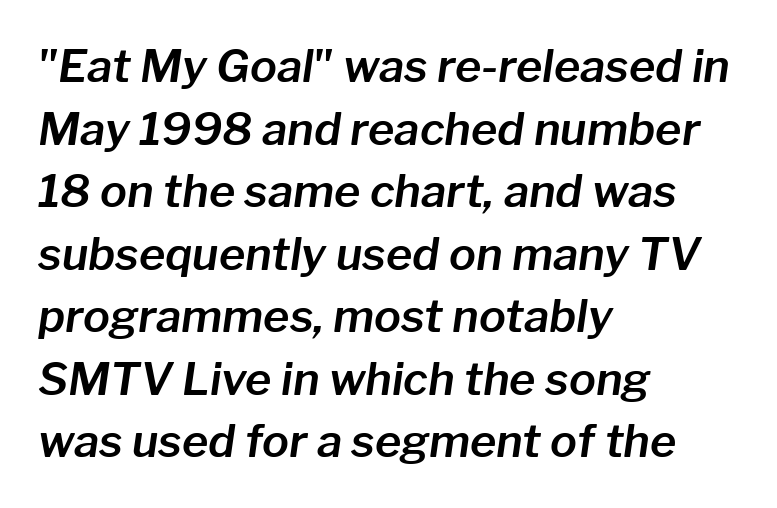
These lines are rendered in a variable-pitch font. Tracking value appears to be zero — textbook default spacing. Posture: slanted. All the whitespace from short lines collects on the right. Check the space under the baseline: it is left empty.
